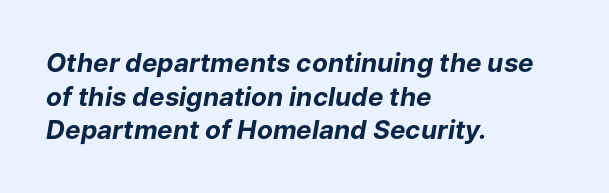
Q: Is the text bold? A: Yes.
Q: Is the text italic (slanted)? A: Yes, it leans right by about 9 degrees.
Q: Is the text underlined? A: No.
Q: How is the paragraph aligned? A: Left-aligned.
Q: Is the spacing between letters normal or unusually wide? A: Normal.
Q: Is the spacing between lines tight, normal or loose? A: Normal.
